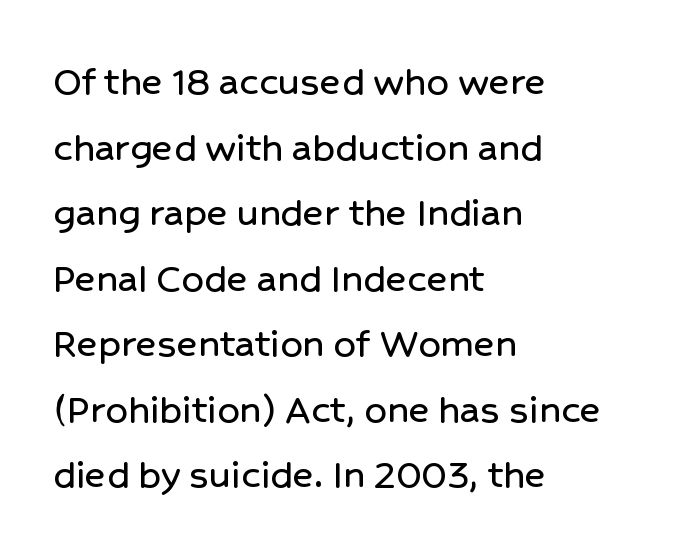
Unmarked baselines from the first word to the last. A typesetter would call this zero additional tracking. Ascenders rise straight up at ninety degrees. Character widths vary here, with narrow letters taking less room than wide ones. A typesetter would call this leading conventional body-copy spacing.
